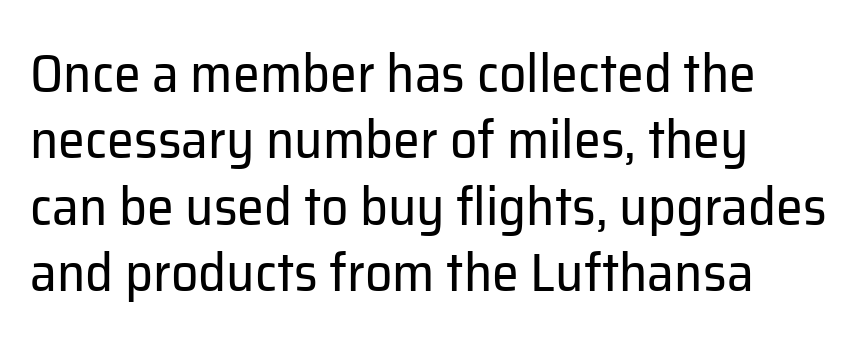
The image shows 54 px regular-weight sans-serif type, upright; set line spacing 1.23x, normal letter spacing, not underlined; low stroke contrast and a medium x-height.
